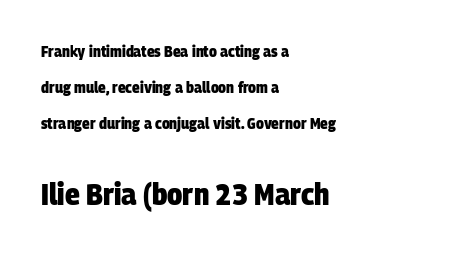
Q: Is the text bold? A: Yes.
Q: Is the typeface a serif or a sans-serif typeface? A: Sans-serif.
Q: Is the text underlined? A: No.
Q: How is the paragraph aligned? A: Left-aligned.
Q: Is the spacing between letters normal or unusually wide? A: Normal.
Q: Is the spacing between lines tight, normal or loose? A: Loose.
Q: Which block of text is set in a larger size, the first (top) or the second (bottom)? A: The second (bottom) one.
Q: Width (condensed, normal, or wide)? A: Condensed.
Q: Stroke contrast? A: Low.
Q: x-height? A: Large.
Q: Monospaced? A: No.
